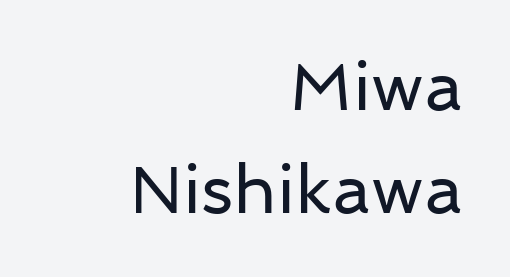
{"serif": "no", "italic": "no", "bold": "no", "weight": "regular", "width": "normal", "stroke_contrast": "low", "x_height": "medium", "monospaced": "no", "underline": "no", "align": "right", "line_spacing": "normal", "line_spacing_ratio": 1.54, "letter_spacing": "normal", "letter_spacing_em": 0.0, "glyph_px": 67}
